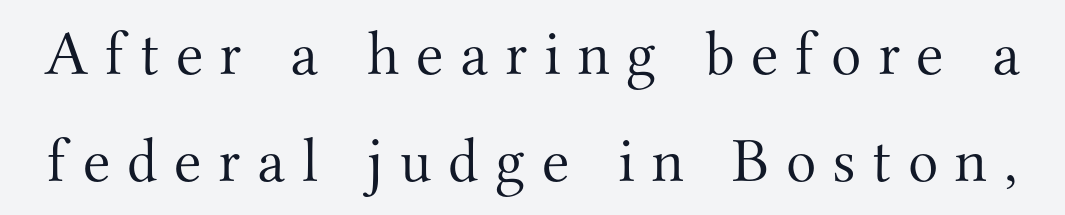
Q: Is the text bold? A: No.
Q: Is the text italic (slanted)? A: No, it is upright.
Q: Is the typeface a serif or a sans-serif typeface? A: Serif.
Q: Is the text underlined? A: No.
Q: Is the spacing between letters normal or unusually wide? A: Unusually wide.
Q: Is the spacing between lines tight, normal or loose? A: Normal.
Q: Width (condensed, normal, or wide)? A: Normal.
Q: Stroke contrast? A: Medium.
Q: x-height? A: Small.
Q: Monospaced? A: No.
